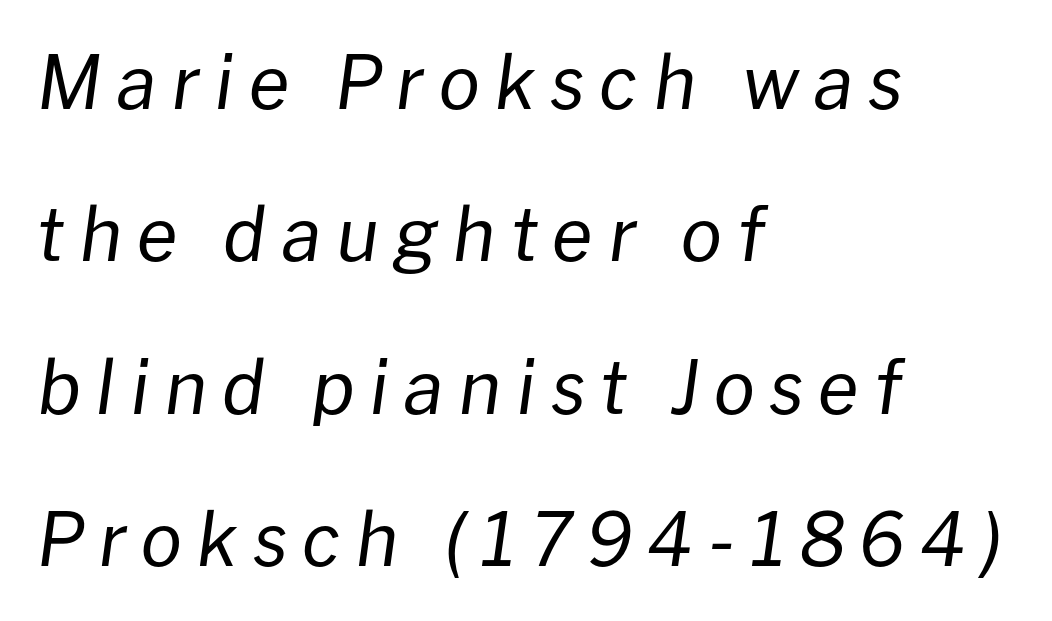
Q: Is the text bold? A: No.
Q: Is the text italic (slanted)? A: Yes, it leans right by about 8 degrees.
Q: Is the text underlined? A: No.
Q: How is the paragraph aligned? A: Left-aligned.
Q: Is the spacing between letters normal or unusually wide? A: Unusually wide.
Q: Is the spacing between lines tight, normal or loose? A: Loose.
Q: Width (condensed, normal, or wide)? A: Normal.
Q: Stroke contrast? A: Low.
Q: x-height? A: Medium.
Q: Monospaced? A: No.
